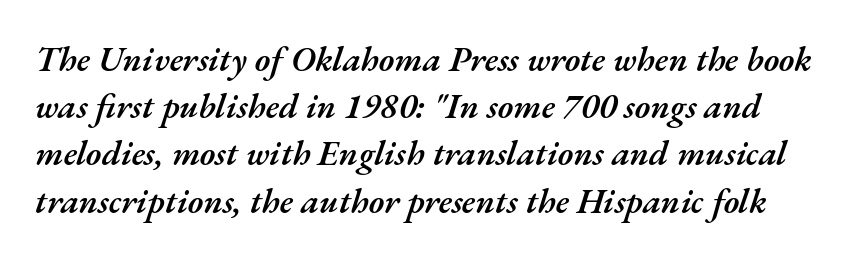
{"italic": "yes", "lean": "right", "slant_degrees": 17, "bold": "semi", "weight": "semibold", "width": "normal", "stroke_contrast": "medium", "x_height": "small", "monospaced": "no", "underline": "no", "line_spacing": "normal", "line_spacing_ratio": 1.35, "letter_spacing": "normal", "letter_spacing_em": 0.0, "glyph_px": 35}
